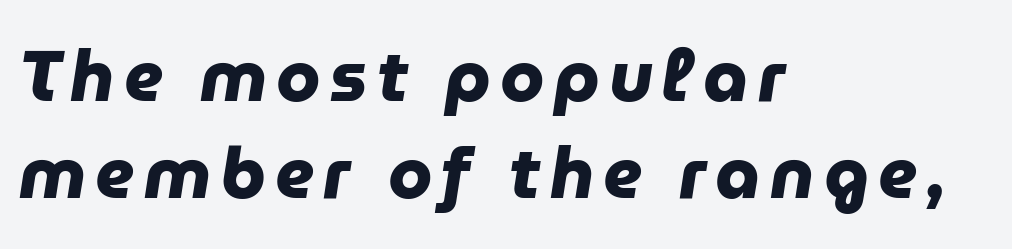
{"serif": "no", "bold": "yes", "weight": "heavy", "width": "normal", "stroke_contrast": "low", "x_height": "medium", "monospaced": "no", "underline": "no", "align": "left", "line_spacing": "normal", "line_spacing_ratio": 1.36, "glyph_px": 71}
